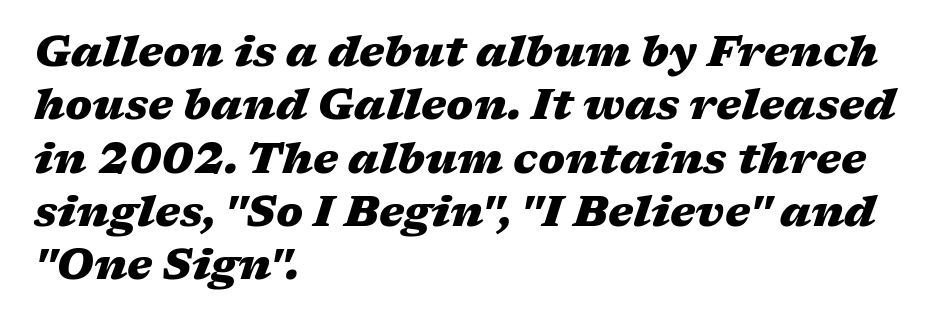
{"italic": "yes", "lean": "right", "slant_degrees": 17, "bold": "yes", "weight": "heavy", "width": "wide", "stroke_contrast": "medium", "x_height": "medium", "monospaced": "no", "underline": "no", "align": "left", "line_spacing_ratio": 1.24, "letter_spacing": "normal", "letter_spacing_em": 0.0, "glyph_px": 43}
